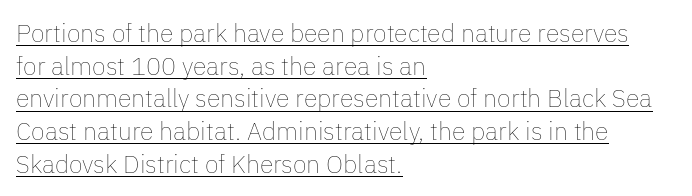
The image shows 25 px text type, upright; set left-aligned, normal line spacing (1.31x), normal letter spacing, underlined.
